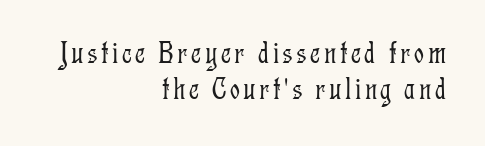
{"serif": "yes", "italic": "no", "bold": "no", "weight": "light", "width": "condensed", "stroke_contrast": "low", "x_height": "medium", "monospaced": "no", "underline": "no", "align": "right", "line_spacing": "tight", "line_spacing_ratio": 1.15, "glyph_px": 31}
